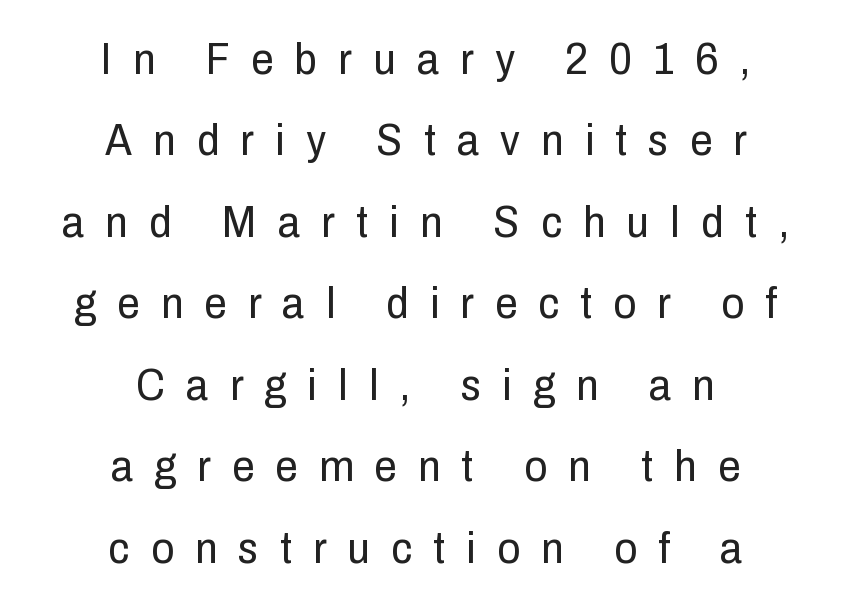
The image shows 45 px regular-weight, condensed sans-serif type, upright; set centered, line spacing 1.81x, unusually wide letter spacing (+0.47 em), not underlined; low stroke contrast and a medium x-height.
